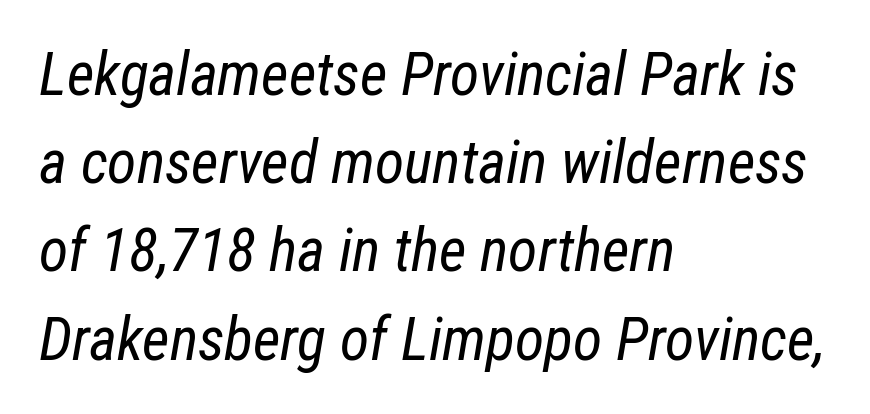
The image shows 60 px regular-weight, condensed type, italic (leaning right); set left-aligned, normal line spacing (1.47x), normal letter spacing, not underlined; low stroke contrast and a medium x-height.
